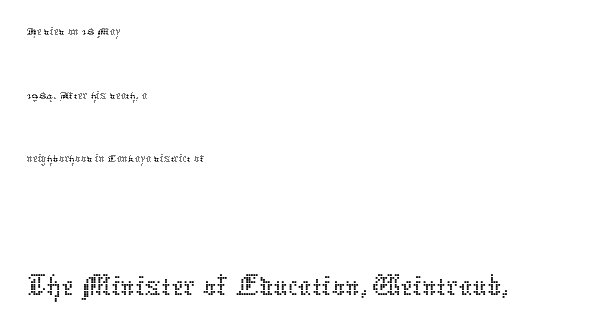
Is the letter spacing exaggerated? No — it looks like the ordinary default. The glyphs are unaccompanied by any horizontal stroke below them. Style check: upright. Heaviness? Minimal to ordinary, like unemphasized prose.
